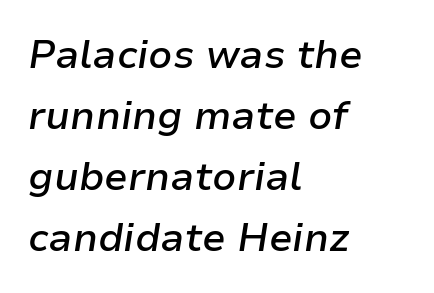
{"italic": "yes", "lean": "right", "slant_degrees": 9, "bold": "semi", "weight": "semibold", "width": "normal", "stroke_contrast": "low", "x_height": "medium", "monospaced": "no", "underline": "no", "align": "left", "line_spacing": "normal", "line_spacing_ratio": 1.56, "letter_spacing": "normal", "letter_spacing_em": 0.0, "glyph_px": 39}
